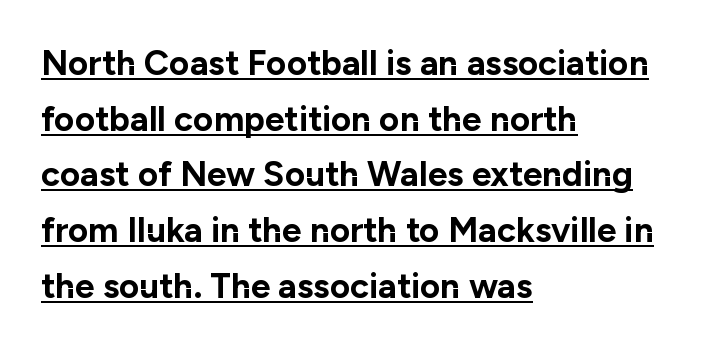
Each word holds together tightly as a unit, with standard inter-letter gaps. To sum up the face: it is a sans, with no serifs. Designer's note — italics off, roman on. Left-aligned paragraph, ragged on the right. Honestly, the underline is the first thing you notice here. One glance says typical: line gaps are just what's usual.
